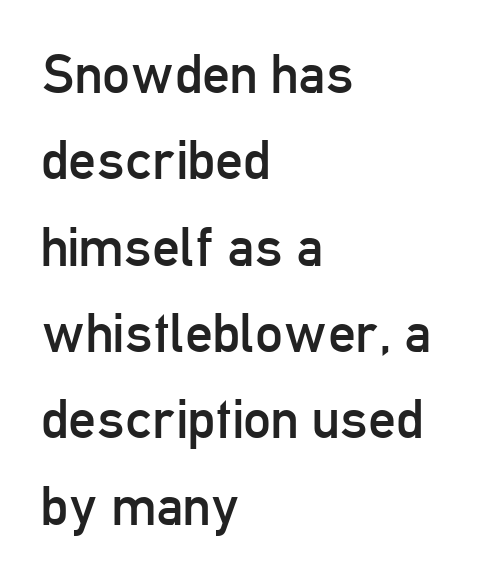
Q: Is the text bold? A: No.
Q: Is the text italic (slanted)? A: No, it is upright.
Q: Is the typeface a serif or a sans-serif typeface? A: Sans-serif.
Q: Is the text underlined? A: No.
Q: How is the paragraph aligned? A: Left-aligned.
Q: Is the spacing between letters normal or unusually wide? A: Normal.
Q: Is the spacing between lines tight, normal or loose? A: Normal.
Q: Width (condensed, normal, or wide)? A: Condensed.
Q: Stroke contrast? A: Low.
Q: x-height? A: Medium.
Q: Monospaced? A: No.
